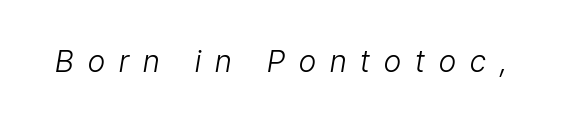
Q: Is the text bold? A: No.
Q: Is the text italic (slanted)? A: Yes, it leans right by about 9 degrees.
Q: Is the text underlined? A: No.
Q: Is the spacing between letters normal or unusually wide? A: Unusually wide.
Q: Width (condensed, normal, or wide)? A: Condensed.
Q: Stroke contrast? A: Low.
Q: x-height? A: Medium.
Q: Monospaced? A: No.
